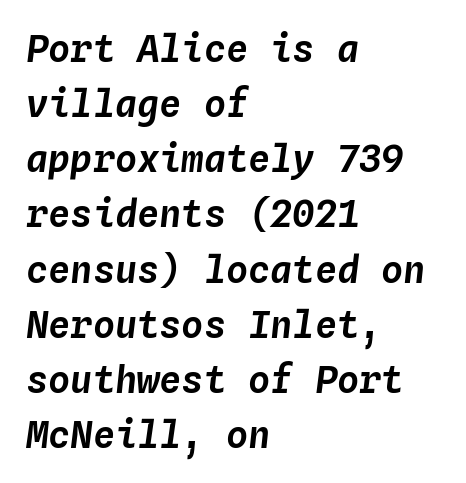
Q: Is the text italic (slanted)? A: Yes, it leans right by about 4 degrees.
Q: Is the text underlined? A: No.
Q: How is the paragraph aligned? A: Left-aligned.
Q: Is the spacing between letters normal or unusually wide? A: Normal.
Q: Is the spacing between lines tight, normal or loose? A: Normal.
Q: Width (condensed, normal, or wide)? A: Normal.
Q: Stroke contrast? A: Low.
Q: x-height? A: Medium.
Q: Monospaced? A: Yes.
